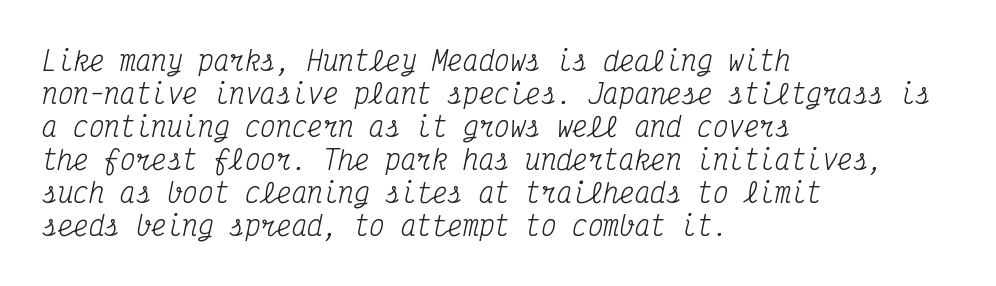
{"italic": "yes", "lean": "right", "slant_degrees": 12, "bold": "no", "underline": "no", "align": "left", "line_spacing": "normal", "line_spacing_ratio": 1.27, "letter_spacing": "normal", "letter_spacing_em": 0.0, "glyph_px": 26}
